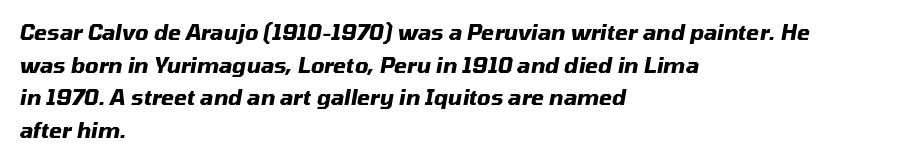
Q: Is the text bold? A: Yes.
Q: Is the text italic (slanted)? A: Yes, it leans right by about 10 degrees.
Q: Is the text underlined? A: No.
Q: How is the paragraph aligned? A: Left-aligned.
Q: Is the spacing between letters normal or unusually wide? A: Normal.
Q: Is the spacing between lines tight, normal or loose? A: Normal.
